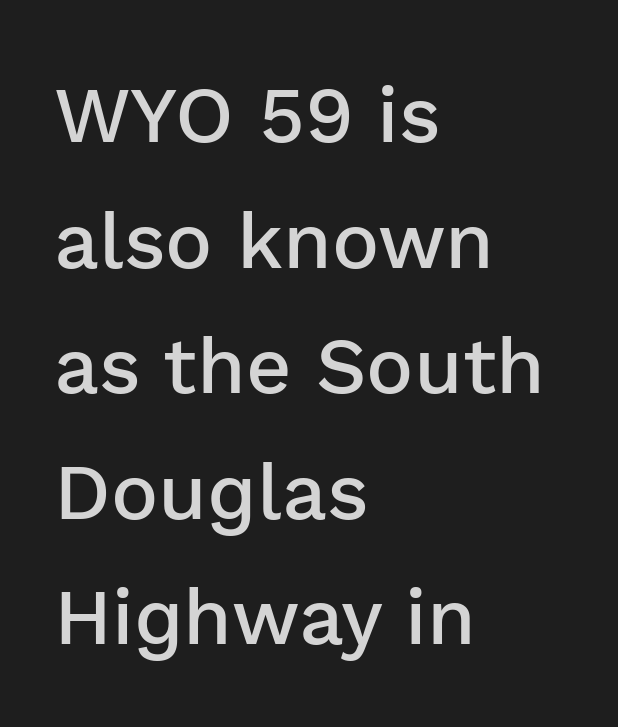
This sample uses plain, unmodified letter spacing. The font is running at a semibold setting, under full bold. The rendering uses a moderate line-height, typical for paragraphs. Looks like regular typesetting: each glyph gets only the width it needs. The gap between lines stays unmarked. Is there any slant? The stems are plumb.
